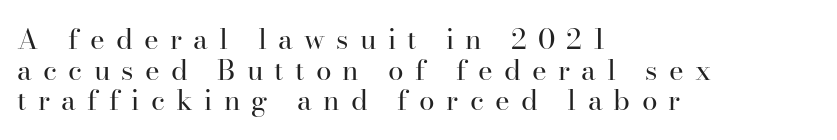
The image shows 28 px regular-weight serif type, upright; set left-aligned, tight line spacing (1.09x), unusually wide letter spacing (+0.4 em), not underlined; high stroke contrast and a small x-height.
